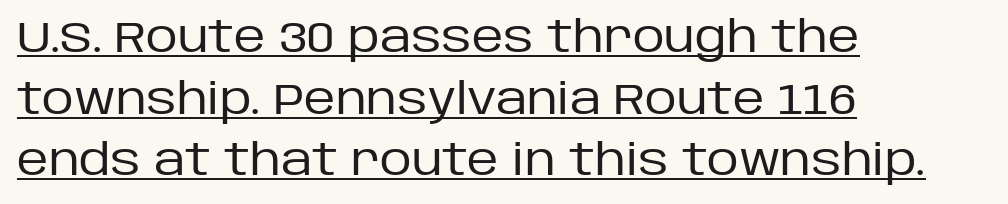
{"serif": "no", "italic": "no", "bold": "no", "weight": "regular", "width": "normal", "stroke_contrast": "low", "x_height": "large", "monospaced": "no", "underline": "yes", "align": "left", "line_spacing": "normal", "line_spacing_ratio": 1.4, "letter_spacing": "normal", "letter_spacing_em": 0.0, "glyph_px": 44}
